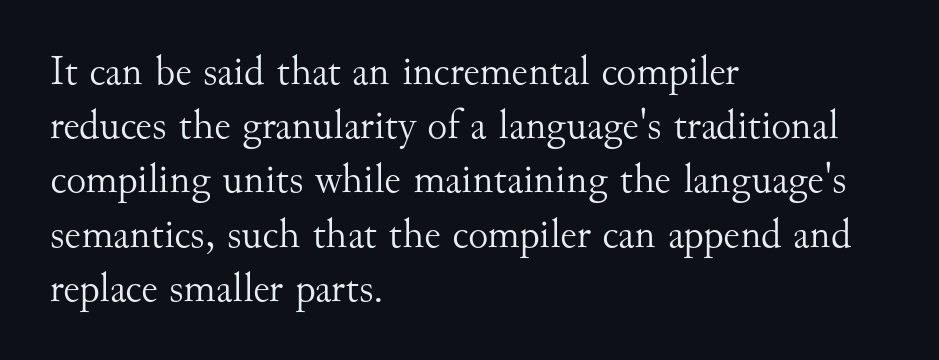
Style check: upright. Weight: not bold — regular or lighter. Honestly, there is no underline to notice here at all. The typeface chosen for these lines features serifs.
